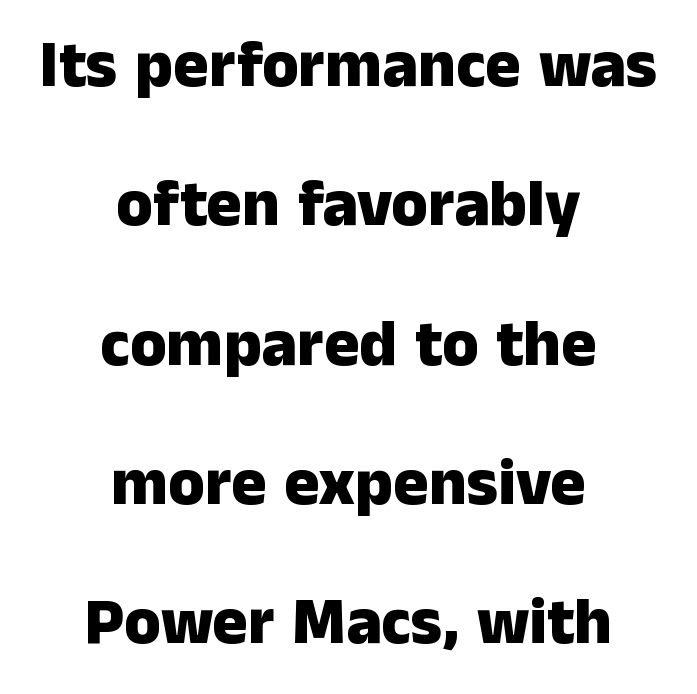
{"serif": "no", "italic": "no", "bold": "yes", "weight": "heavy", "width": "normal", "stroke_contrast": "low", "x_height": "medium", "monospaced": "no", "underline": "no", "align": "center", "line_spacing": "loose", "line_spacing_ratio": 2.11, "letter_spacing": "normal", "letter_spacing_em": 0.0, "glyph_px": 66}
